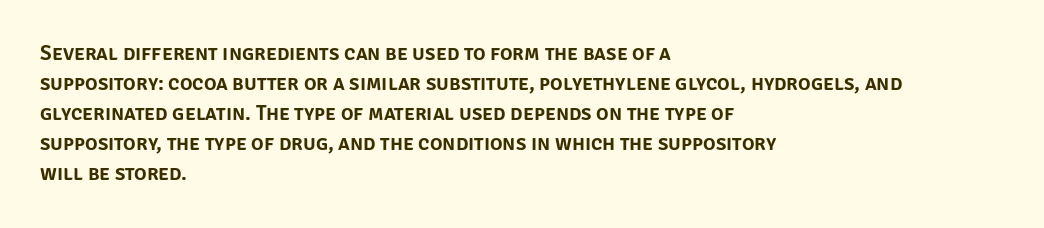
The gaps between neighbouring characters are ordinary and unremarkable. This rendering uses left alignment, leaving the right contour irregular. Horizontal bands of white between lines are of average thickness. The strip under each line holds only bare page. It's the straight-up-and-down kind of type.
